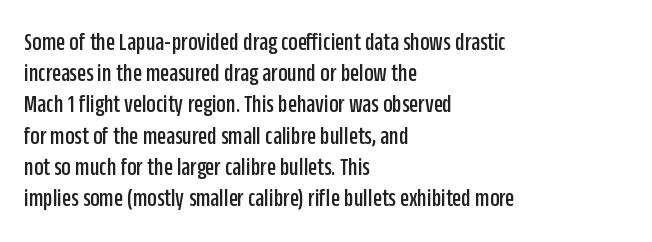
The passage is arranged the way most books set body copy — flush left. This is the regular roman posture of the typeface. The rendering keeps characters at their native spacing. Honestly, there is no underline to notice here at all.
